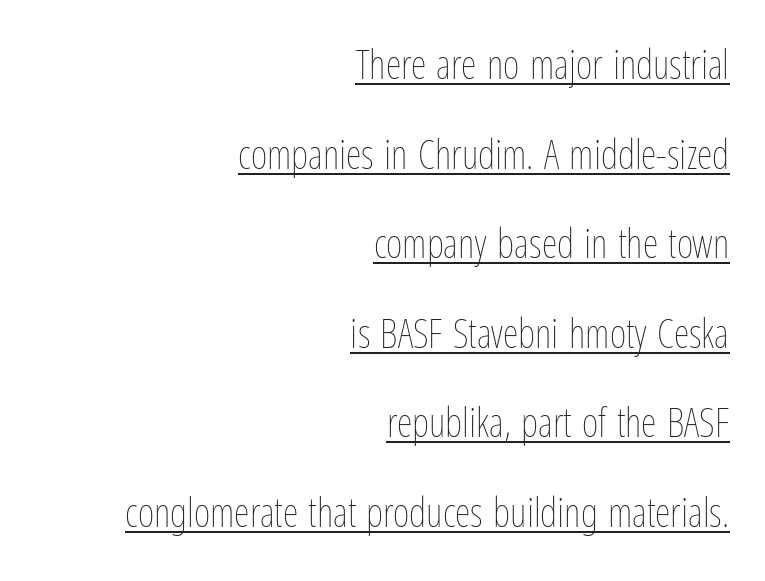
The image shows 40 px thin, condensed type, upright; set right-aligned, loose line spacing (2.24x), normal letter spacing, underlined; low stroke contrast and a medium x-height.
